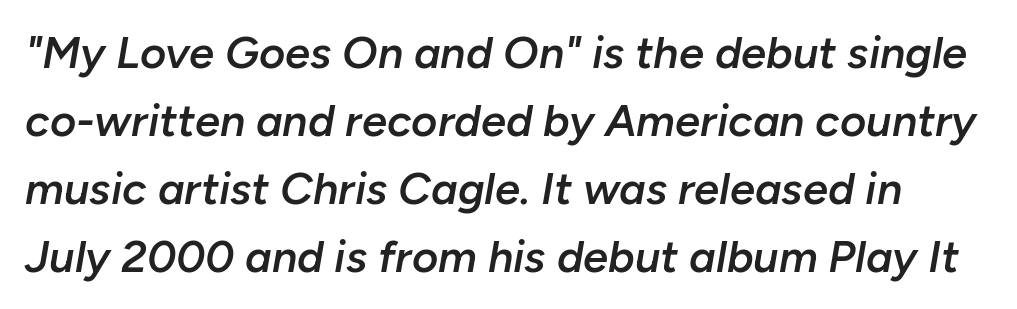
Q: Is the text bold? A: Semi-bold.
Q: Is the text italic (slanted)? A: Yes, it leans right by about 10 degrees.
Q: Is the text underlined? A: No.
Q: Is the spacing between letters normal or unusually wide? A: Normal.
Q: Is the spacing between lines tight, normal or loose? A: Normal.
Q: Width (condensed, normal, or wide)? A: Normal.
Q: Stroke contrast? A: Low.
Q: x-height? A: Medium.
Q: Monospaced? A: No.
